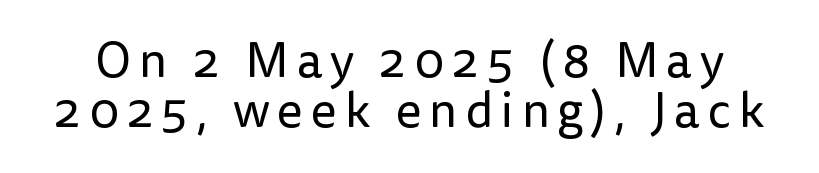
{"serif": "no", "italic": "no", "bold": "no", "weight": "regular", "width": "normal", "stroke_contrast": "low", "x_height": "medium", "monospaced": "no", "underline": "no", "line_spacing": "tight", "line_spacing_ratio": 1.03, "glyph_px": 49}
